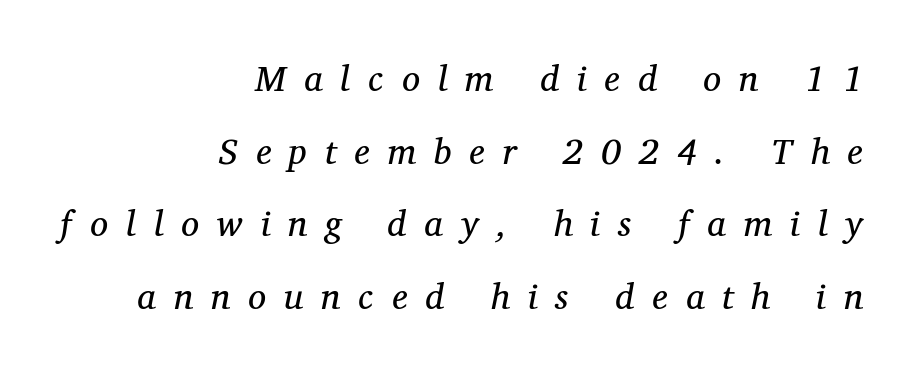
Q: Is the text bold? A: No.
Q: Is the text italic (slanted)? A: Yes, it leans right by about 12 degrees.
Q: Is the typeface a serif or a sans-serif typeface? A: Serif.
Q: Is the text underlined? A: No.
Q: How is the paragraph aligned? A: Right-aligned.
Q: Is the spacing between letters normal or unusually wide? A: Unusually wide.
Q: Is the spacing between lines tight, normal or loose? A: Loose.
Q: Width (condensed, normal, or wide)? A: Normal.
Q: Stroke contrast? A: Medium.
Q: x-height? A: Medium.
Q: Monospaced? A: No.
